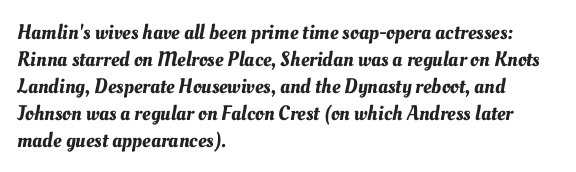
{"underline": "no", "align": "left", "line_spacing": "normal", "line_spacing_ratio": 1.28, "letter_spacing": "normal", "letter_spacing_em": 0.0, "glyph_px": 21}
